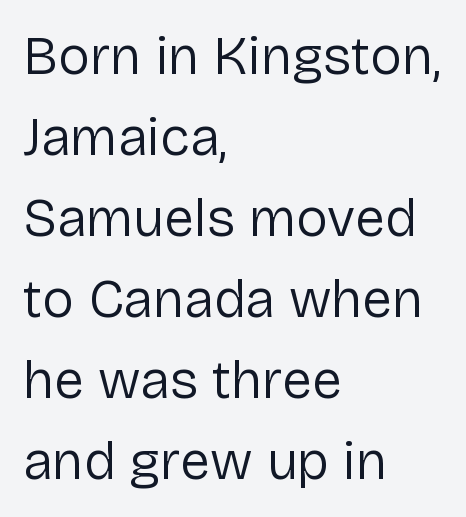
{"serif": "no", "italic": "no", "bold": "no", "weight": "regular", "width": "normal", "stroke_contrast": "low", "x_height": "medium", "monospaced": "no", "underline": "no", "align": "left", "line_spacing": "normal", "line_spacing_ratio": 1.5, "letter_spacing": "normal", "letter_spacing_em": 0.0, "glyph_px": 54}
